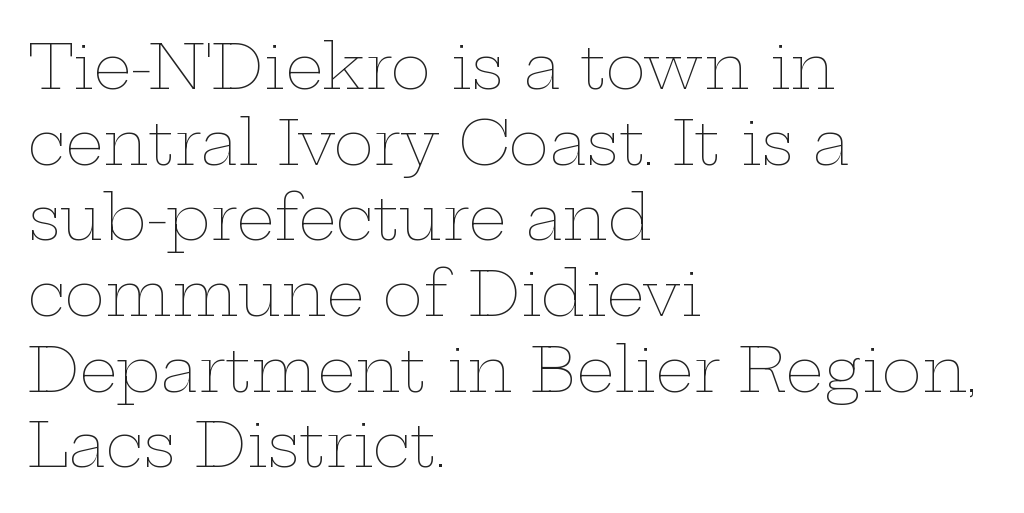
The image shows 61 px thin, wide type, upright; set left-aligned, line spacing 1.24x, normal letter spacing, not underlined; low stroke contrast and a medium x-height.
